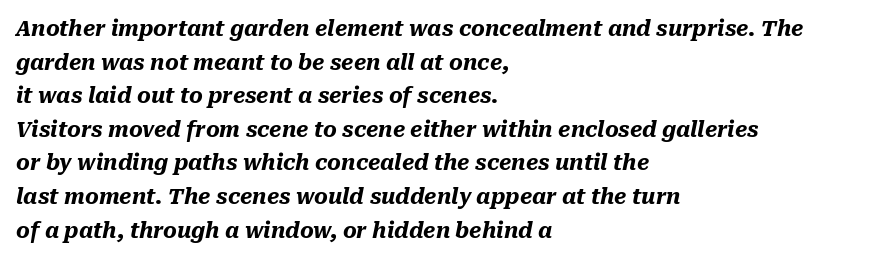
Q: Is the text bold? A: Yes.
Q: Is the text italic (slanted)? A: Yes, it leans right by about 10 degrees.
Q: Is the text underlined? A: No.
Q: How is the paragraph aligned? A: Left-aligned.
Q: Is the spacing between letters normal or unusually wide? A: Normal.
Q: Is the spacing between lines tight, normal or loose? A: Normal.
